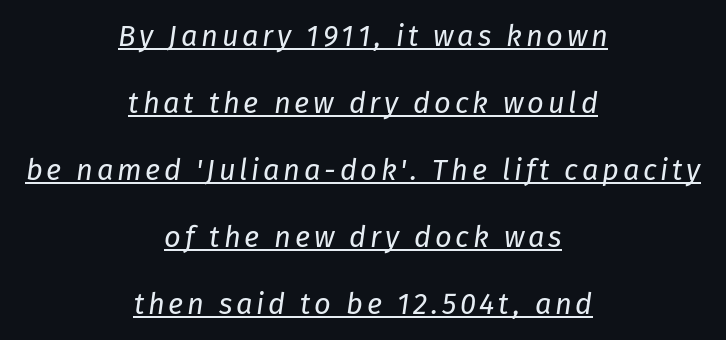
The image shows 29 px regular-weight type, italic (leaning right); set centered, loose line spacing (2.31x), underlined; low stroke contrast and a medium x-height.
